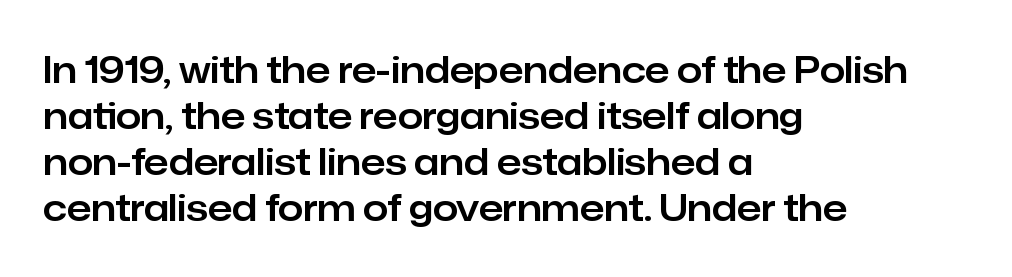
The rows are spaced the way most documents space them. No word sits above an underline. Nothing sits at the stroke ends, so this counts as sans-serif. The paragraph shown leans on its left margin. The letters sit at their default tracking, neither squeezed nor spread.
